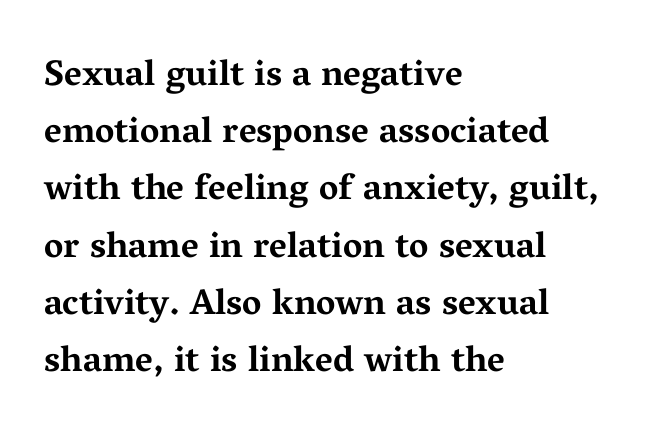
Q: Is the text bold? A: Yes.
Q: Is the text italic (slanted)? A: No, it is upright.
Q: Is the typeface a serif or a sans-serif typeface? A: Serif.
Q: Is the text underlined? A: No.
Q: How is the paragraph aligned? A: Left-aligned.
Q: Is the spacing between letters normal or unusually wide? A: Normal.
Q: Is the spacing between lines tight, normal or loose? A: Normal.
Q: Width (condensed, normal, or wide)? A: Wide.
Q: Stroke contrast? A: Medium.
Q: x-height? A: Medium.
Q: Monospaced? A: No.
